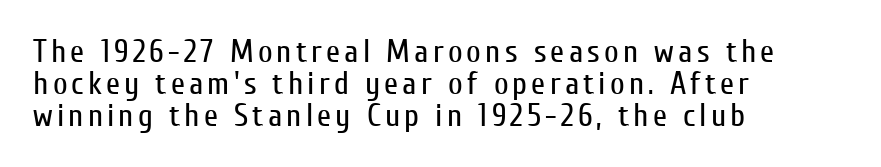
The rendering anchors every line to the left-hand side. Each letter keeps its own natural width here, so spacing adapts to shape. Letters have the restrained weight of plain body copy at most. What's the leading like? Squeezed, with rows nearly overlapping. The lettering stays uniformly vertical, giving the passage a roman look.
